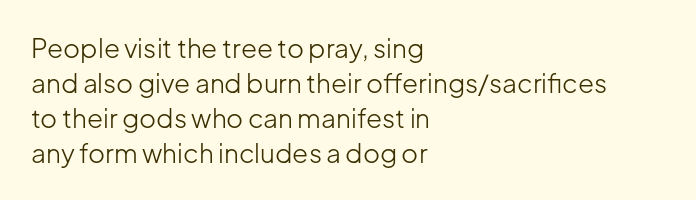
{"italic": "no", "bold": "no", "underline": "no", "align": "left", "line_spacing": "normal", "line_spacing_ratio": 1.34, "letter_spacing": "normal", "letter_spacing_em": 0.0, "glyph_px": 26}
